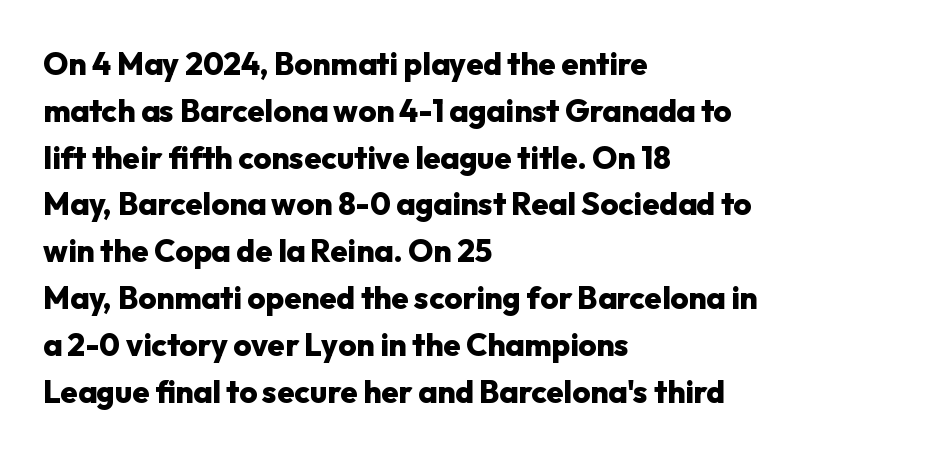
{"serif": "no", "italic": "no", "bold": "yes", "weight": "heavy", "width": "normal", "stroke_contrast": "low", "x_height": "medium", "monospaced": "no", "underline": "no", "align": "left", "line_spacing": "normal", "line_spacing_ratio": 1.51, "letter_spacing": "normal", "letter_spacing_em": 0.0, "glyph_px": 31}
